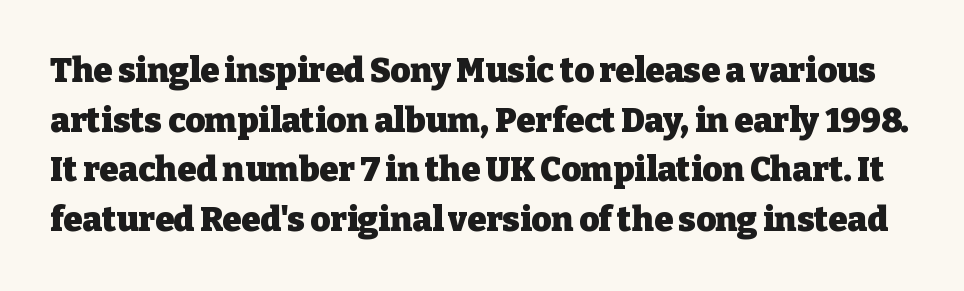
Looks like regular typesetting: each glyph gets only the width it needs. The rendering uses a bold face; every stroke is thick and dark. Each word holds together tightly as a unit, with standard inter-letter gaps. The line-height multiplier appears to be the usual default.
